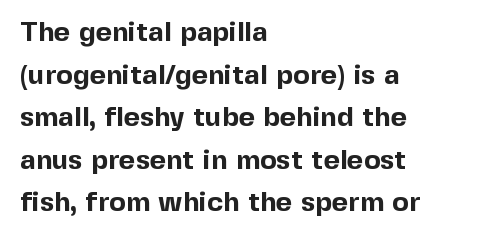
Chunky letters — that's bold for sure. A roman cut, with each character standing at attention. Proportional: the letters do not fall into vertical columns. These lines keep a tight, regular rhythm from letter to letter. The rendering uses a moderate line-height, typical for paragraphs.
